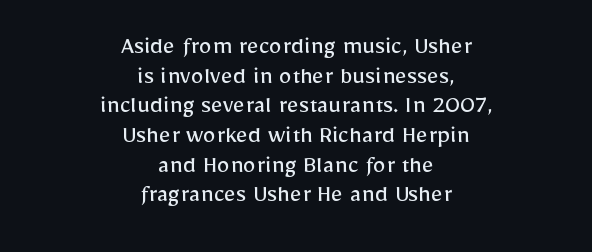
Words float on clear page, feet unadorned. Does the lettering tilt? It doesn't — this is upright. Default kerning and tracking; the words read as compact shapes. Vertical spacing — tight. Where is the straight margin? There isn't one; the lines are centered. The face looks like a standard text weight, possibly lighter.
